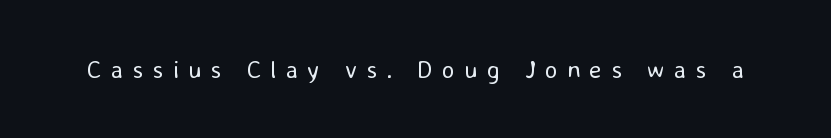
Q: Is the text bold? A: No.
Q: Is the text italic (slanted)? A: No, it is upright.
Q: Is the text underlined? A: No.
Q: Is the spacing between letters normal or unusually wide? A: Unusually wide.
